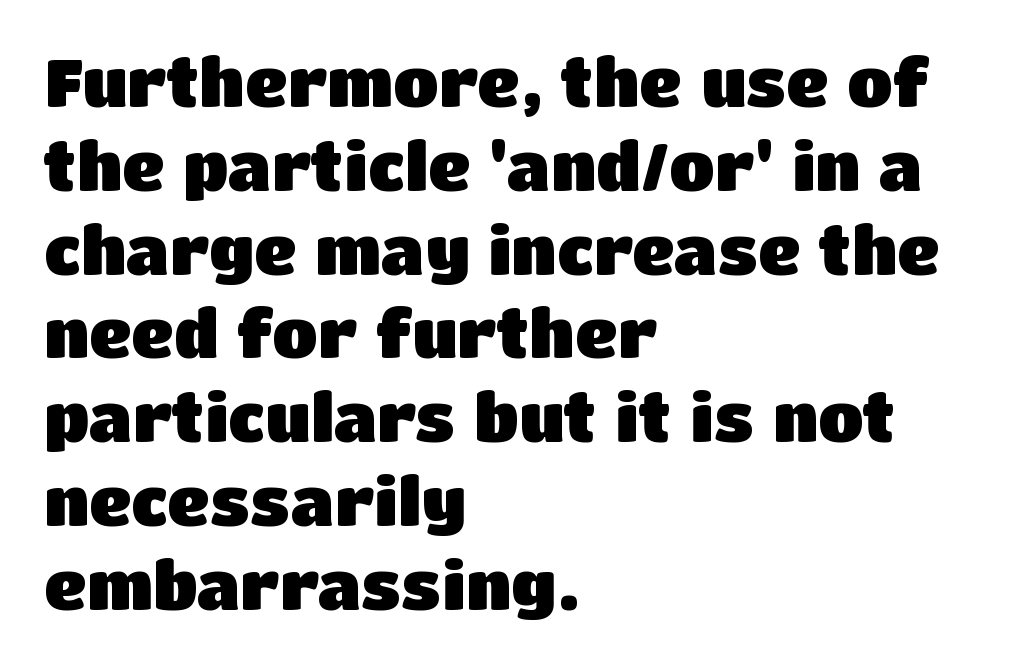
The image shows 66 px heavy sans-serif type, upright; set left-aligned, normal line spacing (1.27x), normal letter spacing, not underlined; low stroke contrast and a large x-height.
